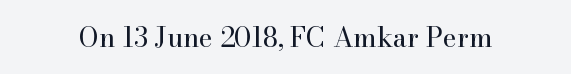
The image shows 27 px text type, upright; set normal letter spacing, not underlined.
